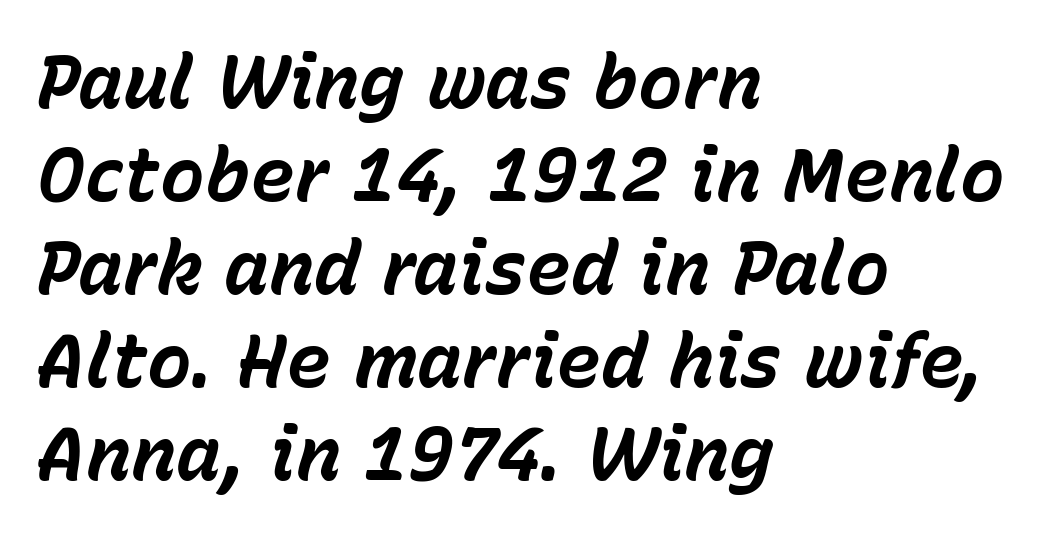
Looks like regular typesetting: each glyph gets only the width it needs. Students, note that the glyphs here touch the page at normal intervals. Compared with a centered layout, this one pins lines to the left instead. Lines of text with bare space underneath. The rendering applies a slant to the glyphs. Chunky letters — that's bold for sure.
